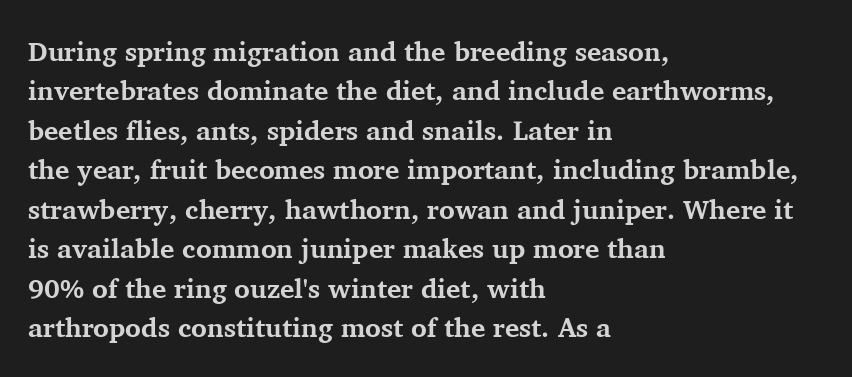
{"italic": "no", "bold": "yes", "underline": "no", "align": "left", "line_spacing": "normal", "line_spacing_ratio": 1.46, "letter_spacing": "normal", "letter_spacing_em": 0.0, "glyph_px": 27}
